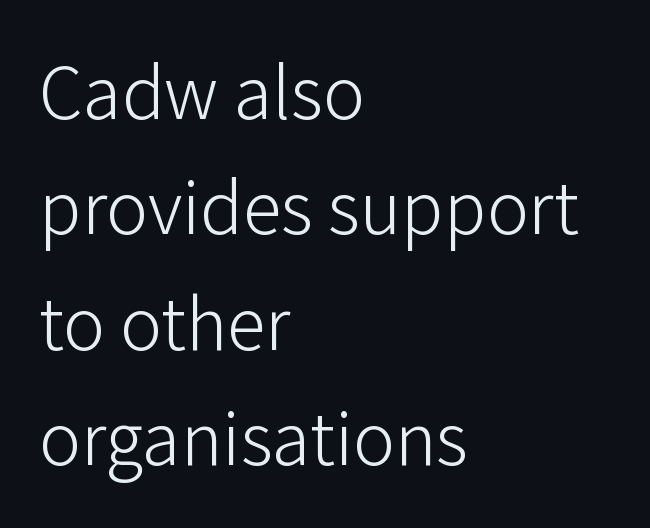
The image shows 78 px light sans-serif type, upright; set left-aligned, normal line spacing (1.48x), normal letter spacing, not underlined; low stroke contrast and a medium x-height.
